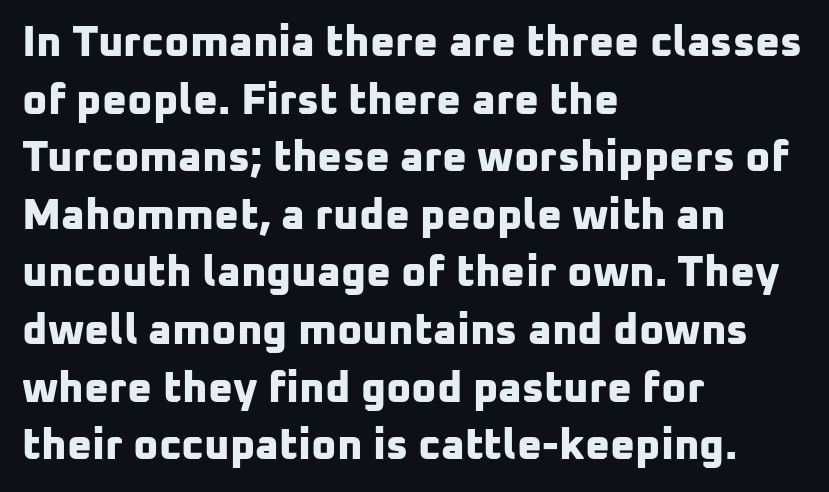
{"serif": "no", "bold": "yes", "weight": "bold", "width": "normal", "stroke_contrast": "low", "x_height": "medium", "monospaced": "no", "underline": "no", "align": "left", "line_spacing": "normal", "line_spacing_ratio": 1.34, "letter_spacing": "normal", "letter_spacing_em": 0.0, "glyph_px": 43}
